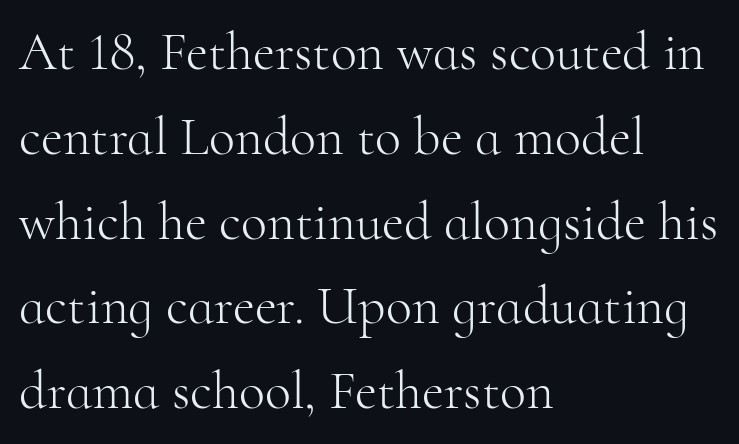
{"serif": "yes", "italic": "no", "bold": "no", "weight": "light", "width": "normal", "stroke_contrast": "high", "x_height": "small", "monospaced": "no", "underline": "no", "align": "left", "line_spacing": "normal", "line_spacing_ratio": 1.57, "letter_spacing": "normal", "letter_spacing_em": 0.0, "glyph_px": 54}
